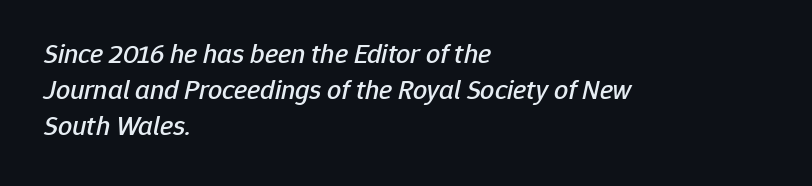
The image shows 28 px text type, italic (leaning right); set left-aligned, normal line spacing (1.29x), normal letter spacing, not underlined; low stroke contrast and a medium x-height.
